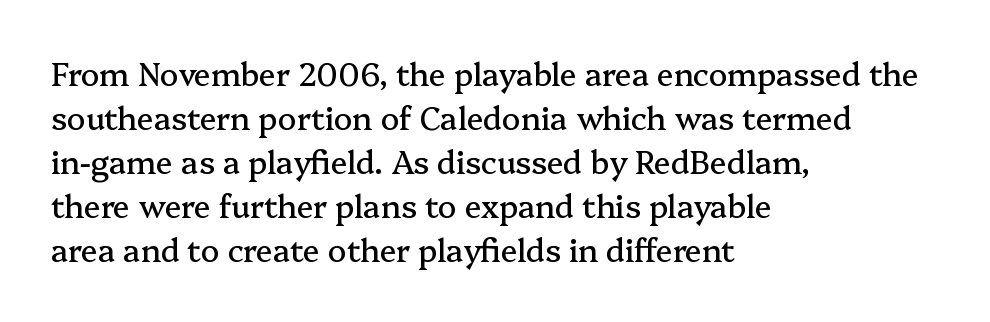
The passage shown is typed in a proportional face where columns would drift. Layout note: lines flush left. You can tell from the footed stems that serif type was used. Honestly, the row spacing looks completely unremarkable.
